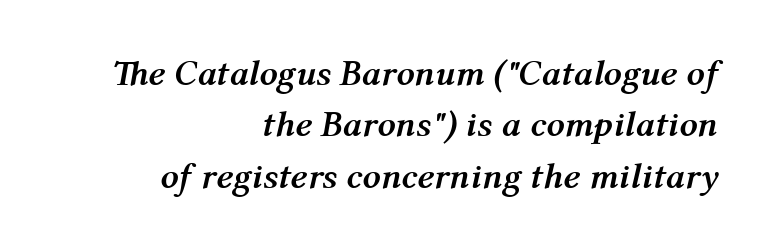
{"italic": "yes", "lean": "right", "slant_degrees": 12, "bold": "yes", "weight": "semibold", "width": "normal", "stroke_contrast": "medium", "x_height": "medium", "monospaced": "no", "underline": "no", "align": "right", "line_spacing": "normal", "line_spacing_ratio": 1.43, "letter_spacing": "normal", "letter_spacing_em": 0.0, "glyph_px": 36}
